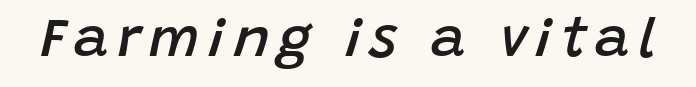
The image shows 54 px semibold type, italic (leaning right); set not underlined; low stroke contrast and a large x-height.
